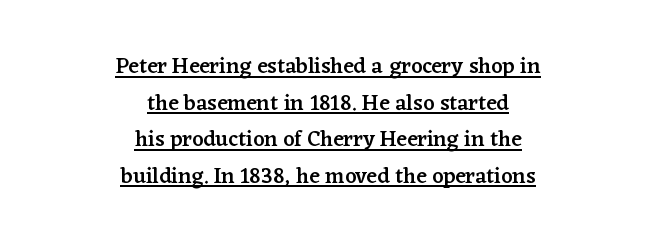
Q: Is the text bold? A: Semi-bold.
Q: Is the text italic (slanted)? A: No, it is upright.
Q: Is the text underlined? A: Yes.
Q: How is the paragraph aligned? A: Centered.
Q: Is the spacing between letters normal or unusually wide? A: Normal.
Q: Is the spacing between lines tight, normal or loose? A: Normal.
